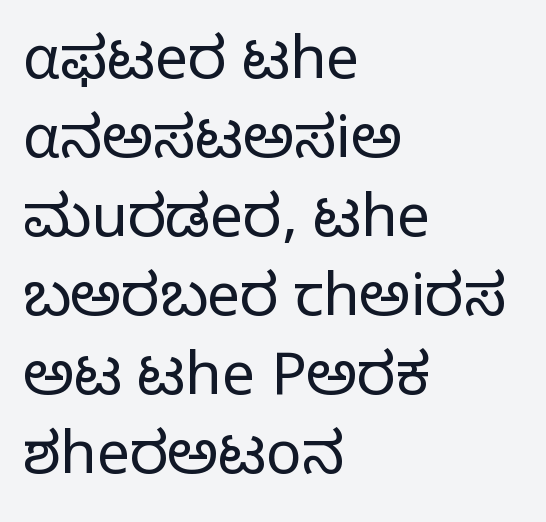
{"serif": "no", "italic": "no", "bold": "no", "weight": "light", "width": "normal", "stroke_contrast": "low", "x_height": "medium", "monospaced": "no", "underline": "no", "align": "left", "line_spacing": "normal", "line_spacing_ratio": 1.34, "letter_spacing": "normal", "letter_spacing_em": 0.0, "glyph_px": 59}
